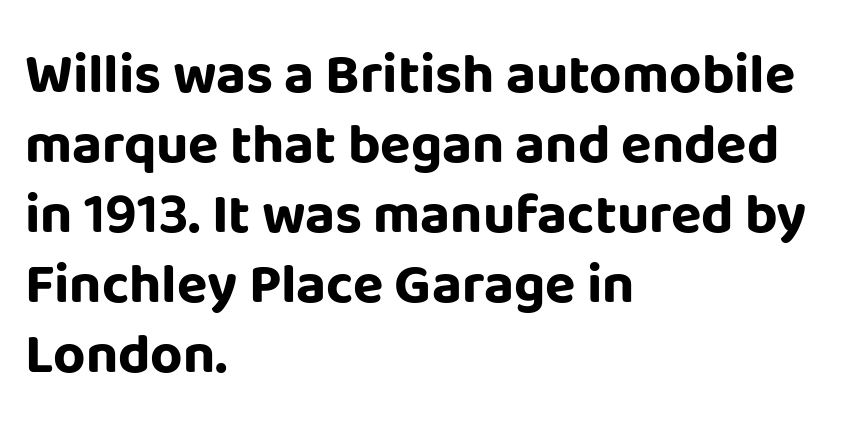
The image shows 56 px bold sans-serif type, upright; set left-aligned, normal line spacing (1.25x), normal letter spacing, not underlined; low stroke contrast and a large x-height.
